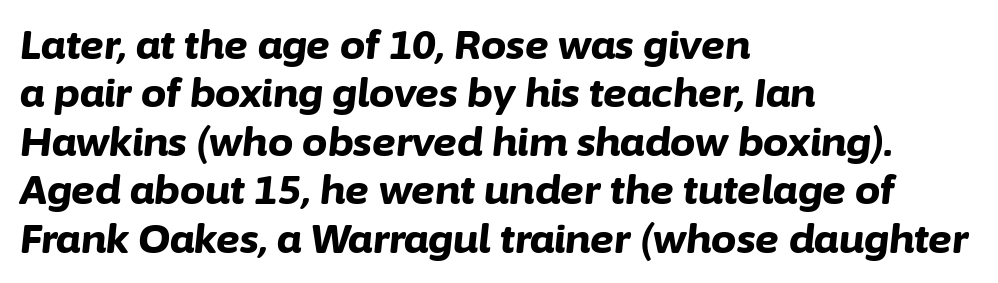
Q: Is the text bold? A: Yes.
Q: Is the text italic (slanted)? A: Yes, it leans right by about 6 degrees.
Q: Is the text underlined? A: No.
Q: How is the paragraph aligned? A: Left-aligned.
Q: Is the spacing between letters normal or unusually wide? A: Normal.
Q: Width (condensed, normal, or wide)? A: Normal.
Q: Stroke contrast? A: Low.
Q: x-height? A: Medium.
Q: Monospaced? A: No.
